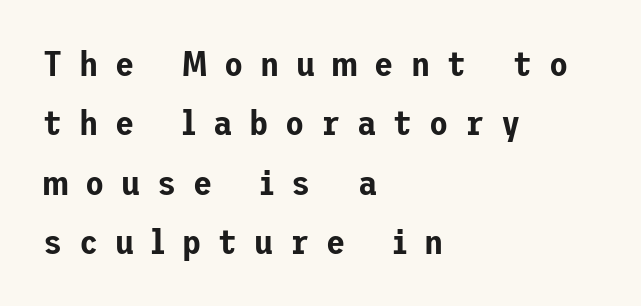
The image shows 35 px sans-serif type, upright; set left-aligned, normal line spacing (1.7x), unusually wide letter spacing (+0.48 em), not underlined; low stroke contrast and a medium x-height.
